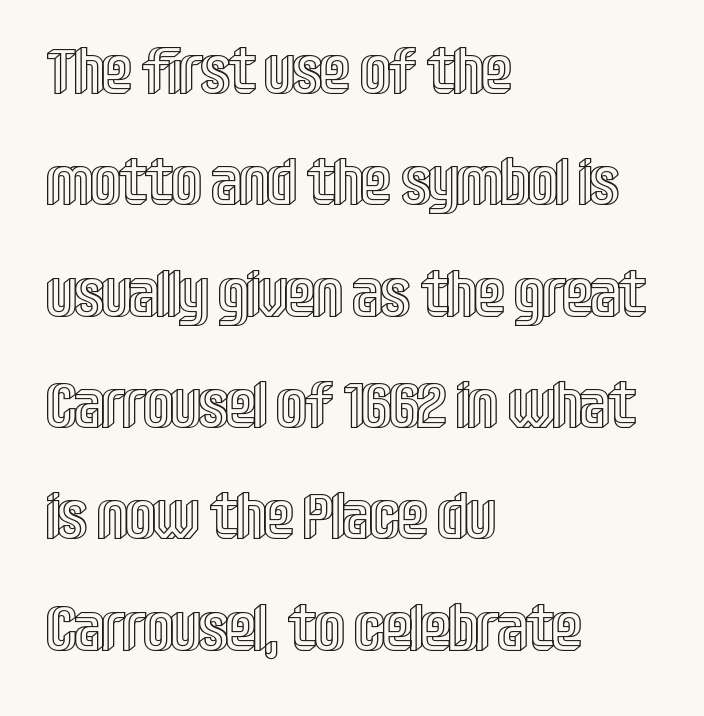
The image shows 64 px condensed type, upright; set left-aligned, line spacing 1.74x, normal letter spacing, not underlined; a large x-height.
